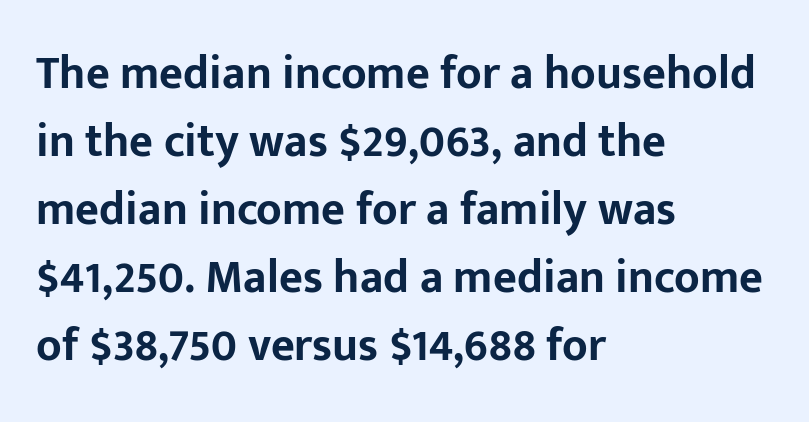
The image shows 46 px bold sans-serif type, upright; set left-aligned, normal line spacing (1.48x), normal letter spacing, not underlined; low stroke contrast and a medium x-height.
